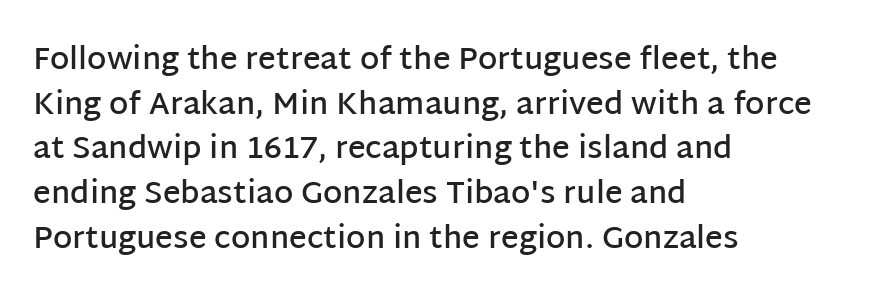
{"serif": "no", "italic": "no", "bold": "semi", "weight": "semibold", "width": "normal", "stroke_contrast": "low", "x_height": "large", "monospaced": "no", "underline": "no", "align": "left", "line_spacing": "normal", "line_spacing_ratio": 1.44, "letter_spacing": "normal", "letter_spacing_em": 0.0, "glyph_px": 31}
